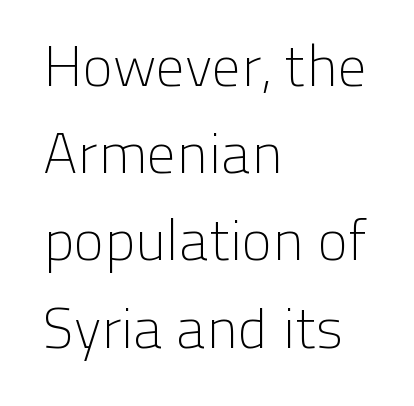
Q: Is the text bold? A: No.
Q: Is the text italic (slanted)? A: No, it is upright.
Q: Is the typeface a serif or a sans-serif typeface? A: Sans-serif.
Q: Is the text underlined? A: No.
Q: How is the paragraph aligned? A: Left-aligned.
Q: Is the spacing between letters normal or unusually wide? A: Normal.
Q: Is the spacing between lines tight, normal or loose? A: Normal.
Q: Width (condensed, normal, or wide)? A: Normal.
Q: Stroke contrast? A: Low.
Q: x-height? A: Medium.
Q: Monospaced? A: No.
